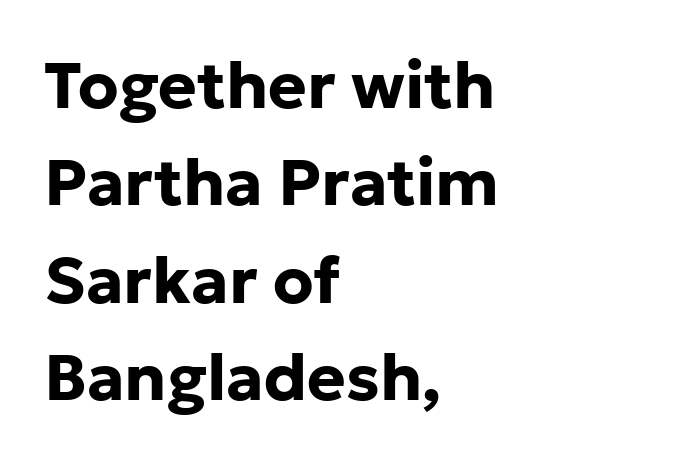
The image shows 65 px bold sans-serif type, upright; set left-aligned, normal line spacing (1.5x), normal letter spacing, not underlined; low stroke contrast and a medium x-height.
